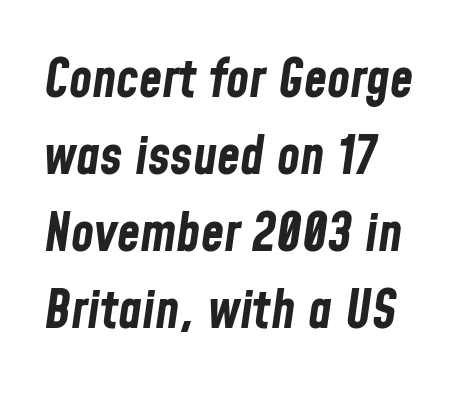
{"italic": "yes", "lean": "right", "slant_degrees": 8, "bold": "yes", "weight": "bold", "width": "condensed", "stroke_contrast": "low", "x_height": "medium", "monospaced": "no", "underline": "no", "align": "left", "line_spacing": "normal", "line_spacing_ratio": 1.45, "letter_spacing": "normal", "letter_spacing_em": 0.0, "glyph_px": 53}
